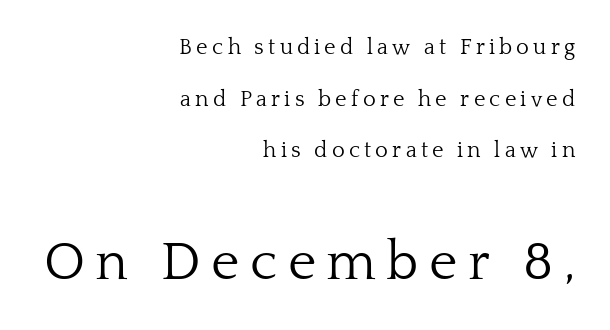
Q: Is the text bold? A: No.
Q: Is the text italic (slanted)? A: No, it is upright.
Q: Is the typeface a serif or a sans-serif typeface? A: Serif.
Q: Is the text underlined? A: No.
Q: How is the paragraph aligned? A: Right-aligned.
Q: Is the spacing between lines tight, normal or loose? A: Loose.
Q: Which block of text is set in a larger size, the first (top) or the second (bottom)? A: The second (bottom) one.
Q: Width (condensed, normal, or wide)? A: Normal.
Q: Stroke contrast? A: Low.
Q: x-height? A: Medium.
Q: Monospaced? A: No.
